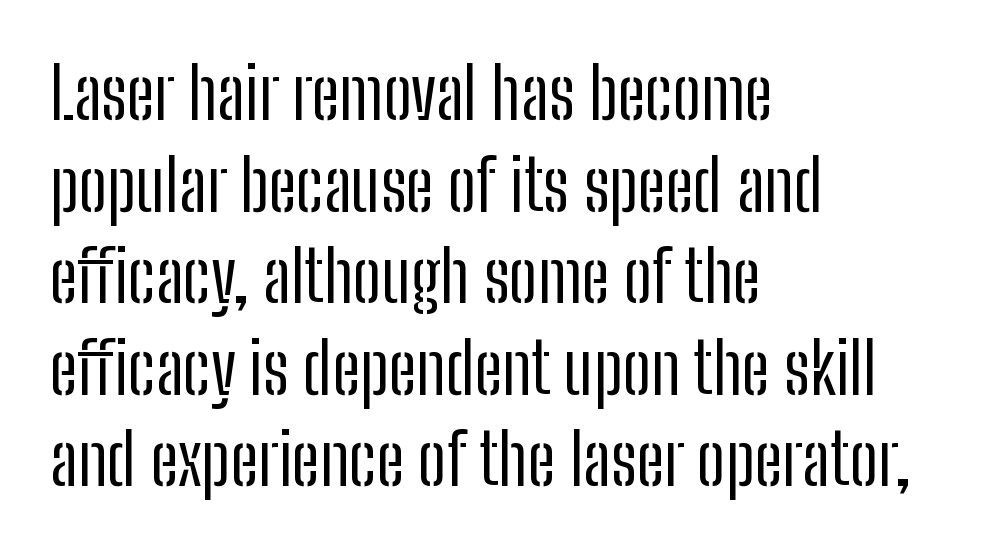
Q: Is the text bold? A: No.
Q: Is the text italic (slanted)? A: No, it is upright.
Q: Is the typeface a serif or a sans-serif typeface? A: Sans-serif.
Q: Is the text underlined? A: No.
Q: How is the paragraph aligned? A: Left-aligned.
Q: Is the spacing between letters normal or unusually wide? A: Normal.
Q: Is the spacing between lines tight, normal or loose? A: Normal.
Q: Width (condensed, normal, or wide)? A: Condensed.
Q: Stroke contrast? A: Low.
Q: x-height? A: Medium.
Q: Monospaced? A: No.
